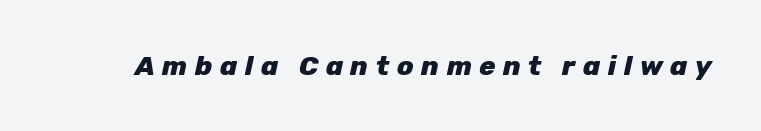
Heavy-handed strokes throughout: this text is bold. Quick note: italic. The baseline area is clear. The line texture is sparse and dotted thanks to wide tracking.
